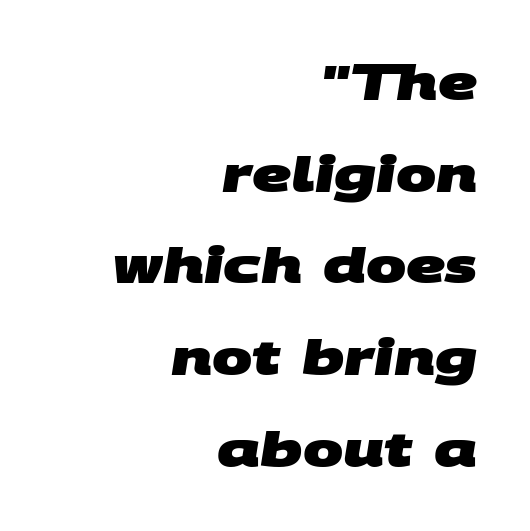
The string is rendered with underlining switched off. The rendering shows plain stroke endings on the letterforms — a sans-serif design. The typesetter chose a ragged-left arrangement here. There is no visible air inserted between adjacent glyphs. You could not count columns in this text — the font is proportionally spaced.
